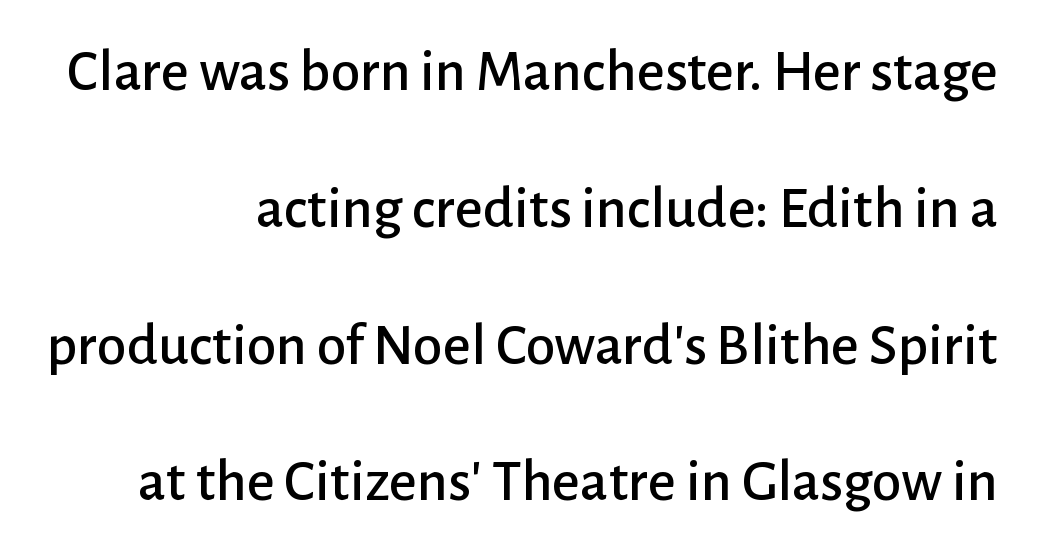
{"serif": "no", "italic": "no", "width": "normal", "stroke_contrast": "low", "x_height": "medium", "monospaced": "no", "underline": "no", "align": "right", "line_spacing": "loose", "line_spacing_ratio": 2.28, "letter_spacing": "normal", "letter_spacing_em": 0.0, "glyph_px": 60}
